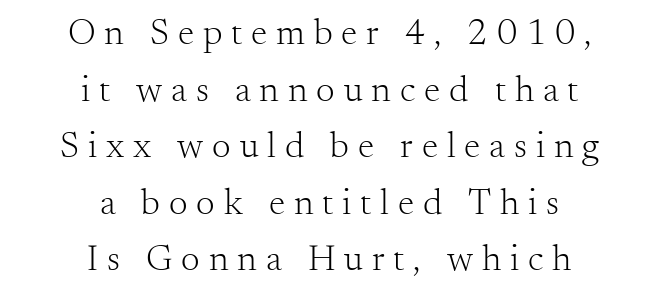
The gap between lines stays unmarked. Compared with typical body copy, the letter spacing here is much looser. The paragraph shown floats in the horizontal middle. Spacing verdict: proportional, widths tailored to each character. A serif font was chosen for this passage.
